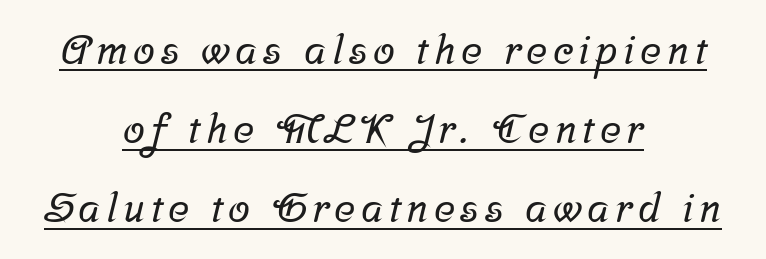
A typesetter would call this proportional, since set widths differ per character. Vertical spacing — loose. The glyphs are accompanied by a horizontal stroke just below them.
